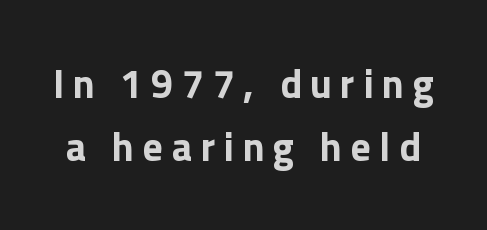
{"serif": "no", "italic": "no", "bold": "yes", "weight": "bold", "width": "normal", "stroke_contrast": "low", "x_height": "medium", "monospaced": "no", "underline": "no", "line_spacing": "normal", "line_spacing_ratio": 1.58, "letter_spacing": "wide", "letter_spacing_em": 0.21, "glyph_px": 40}
